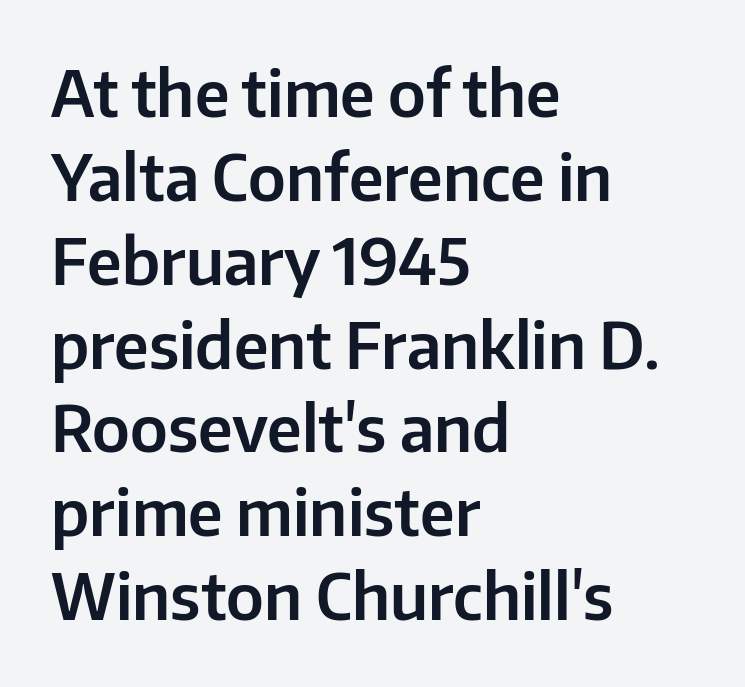
The image shows 64 px sans-serif type, upright; set left-aligned, normal line spacing (1.31x), normal letter spacing, not underlined; low stroke contrast and a medium x-height.
